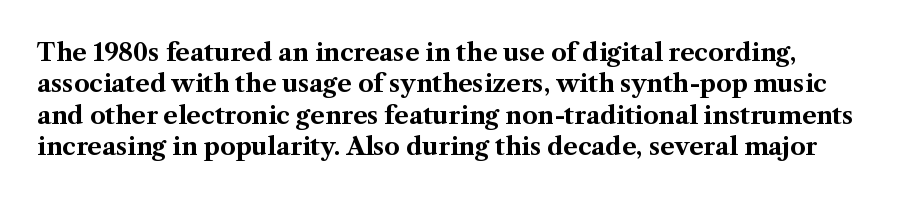
Q: Is the text bold? A: Yes.
Q: Is the text italic (slanted)? A: No, it is upright.
Q: Is the text underlined? A: No.
Q: Is the spacing between letters normal or unusually wide? A: Normal.
Q: Is the spacing between lines tight, normal or loose? A: Normal.
